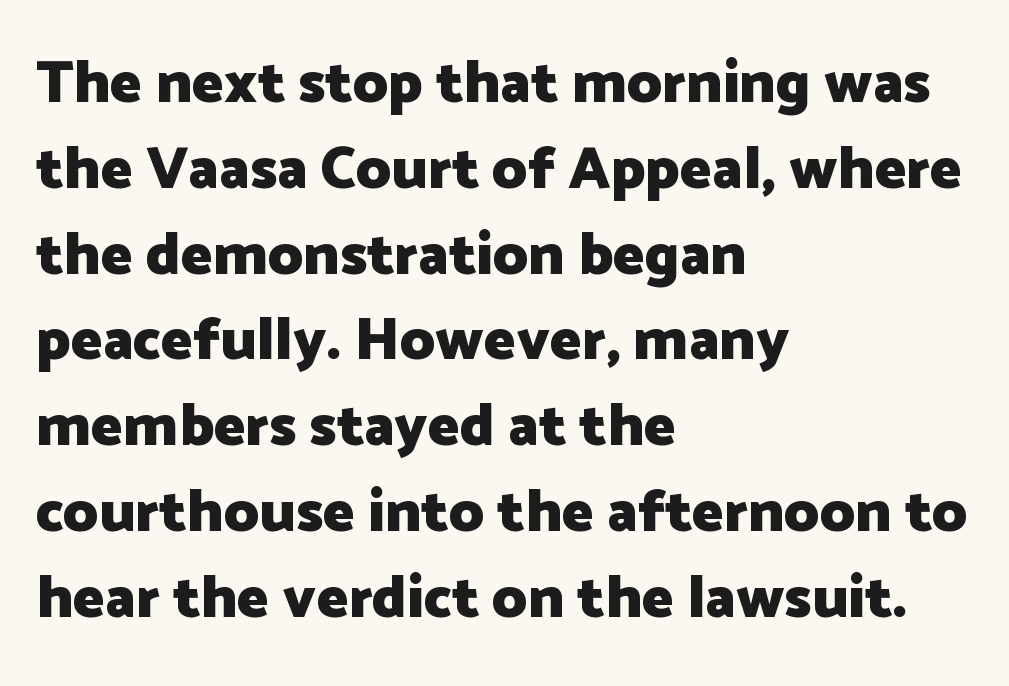
Q: Is the text bold? A: Yes.
Q: Is the text italic (slanted)? A: No, it is upright.
Q: Is the typeface a serif or a sans-serif typeface? A: Sans-serif.
Q: Is the text underlined? A: No.
Q: How is the paragraph aligned? A: Left-aligned.
Q: Is the spacing between letters normal or unusually wide? A: Normal.
Q: Is the spacing between lines tight, normal or loose? A: Normal.
Q: Width (condensed, normal, or wide)? A: Normal.
Q: Stroke contrast? A: Low.
Q: x-height? A: Medium.
Q: Monospaced? A: No.
